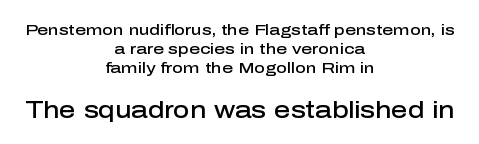
Tracking here is standard; glyphs follow each other at the usual distance. Is the lower block the larger one? Yes — the lower block carries the bigger type. Whoever set this chose a conventional vertical rhythm. Emphasis by weight is partial: semibold. Words float on clear page, feet unadorned. If you folded the block vertically in half, each line would mirror itself in length.
